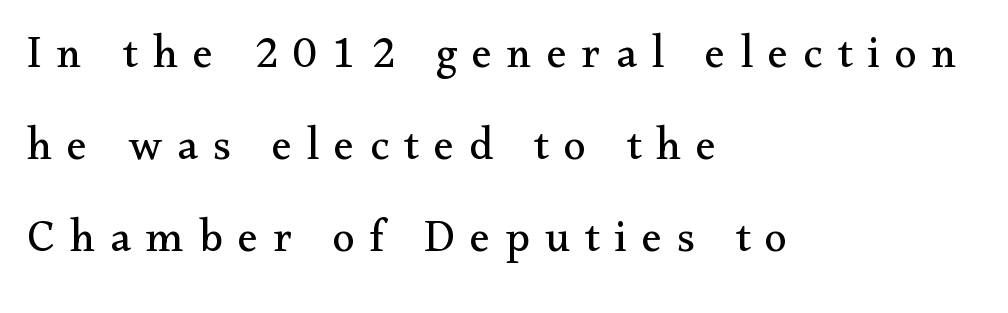
The image shows 45 px regular-weight serif type, upright; set left-aligned, loose line spacing (2.05x), unusually wide letter spacing (+0.34 em), not underlined; medium stroke contrast and a small x-height.
